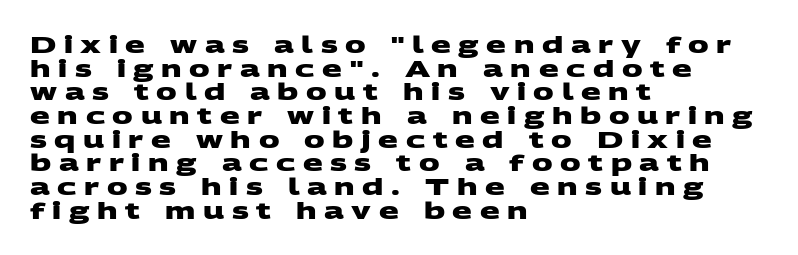
Casual observation: everything's shoved over to the left. Letter spacing: wide. The sample has been set heavy, in full bold. Leading: reduced.
